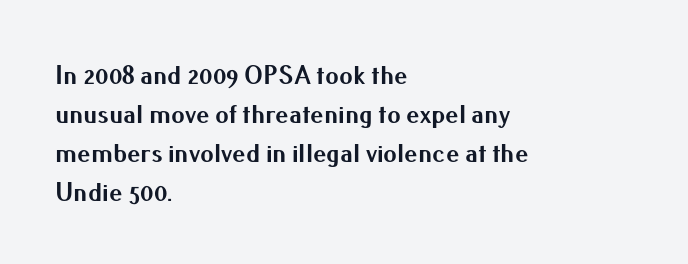
The image shows 27 px bold type, upright; set left-aligned, normal line spacing (1.45x), normal letter spacing, not underlined.
